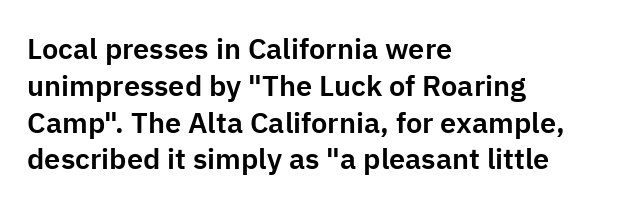
Q: Is the text italic (slanted)? A: No, it is upright.
Q: Is the typeface a serif or a sans-serif typeface? A: Sans-serif.
Q: Is the text underlined? A: No.
Q: How is the paragraph aligned? A: Left-aligned.
Q: Is the spacing between letters normal or unusually wide? A: Normal.
Q: Is the spacing between lines tight, normal or loose? A: Normal.
Q: Width (condensed, normal, or wide)? A: Normal.
Q: Stroke contrast? A: Low.
Q: x-height? A: Medium.
Q: Monospaced? A: No.
